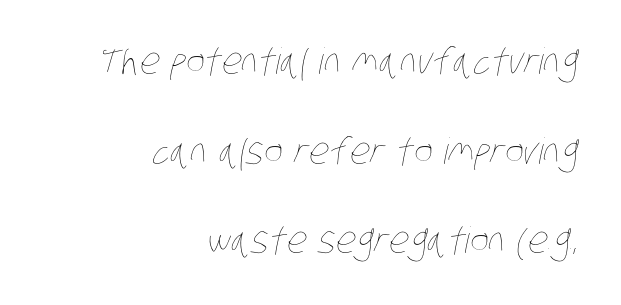
The font is comparable to plain body text, perhaps lighter. Tracking value appears to be zero — textbook default spacing. The area under the type is left untouched. These lines are rendered in a variable-pitch font.
